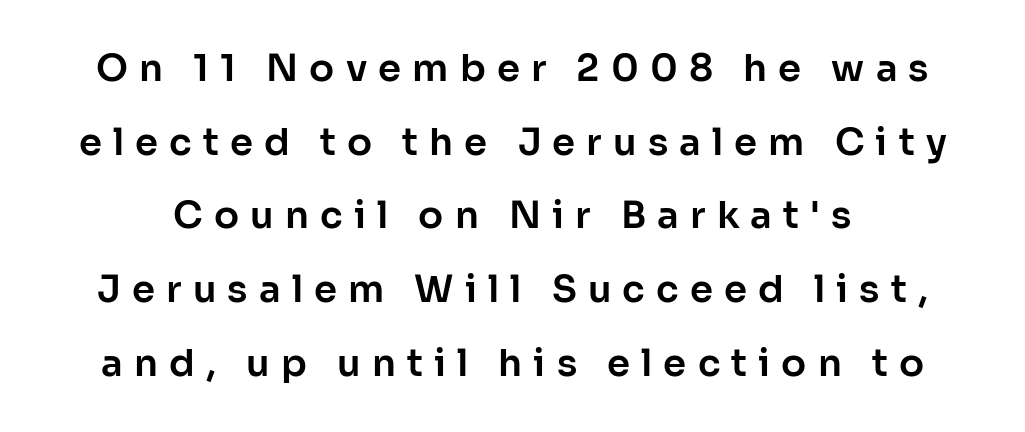
Q: Is the text italic (slanted)? A: No, it is upright.
Q: Is the typeface a serif or a sans-serif typeface? A: Sans-serif.
Q: Is the text underlined? A: No.
Q: Is the spacing between letters normal or unusually wide? A: Unusually wide.
Q: Is the spacing between lines tight, normal or loose? A: Loose.
Q: Width (condensed, normal, or wide)? A: Normal.
Q: Stroke contrast? A: Low.
Q: x-height? A: Medium.
Q: Monospaced? A: No.
